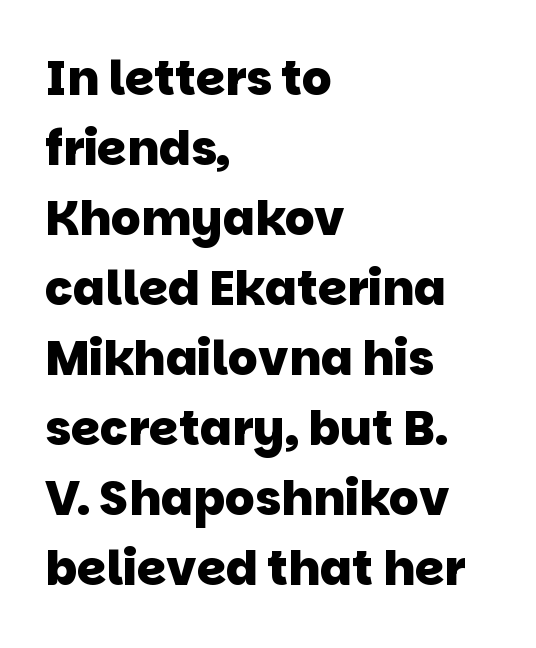
The image shows 47 px heavy sans-serif type; set left-aligned, normal line spacing (1.49x), normal letter spacing, not underlined; low stroke contrast and a large x-height.
